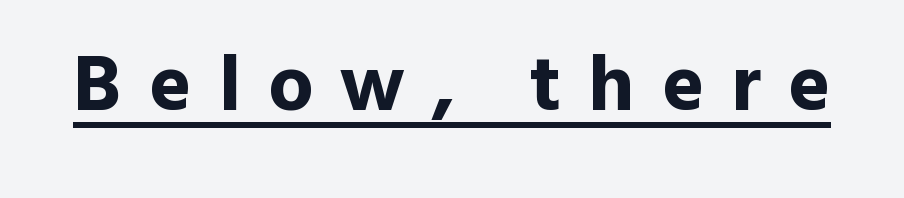
Weight: bold. Grotesque or geometric, the face here clearly has no serifs. This rendering widens character spacing well past its baseline value. Each letter keeps its own natural width here, so spacing adapts to shape. The typography opts for an upright posture over an oblique one. A baseline rule has been typeset under these characters.
